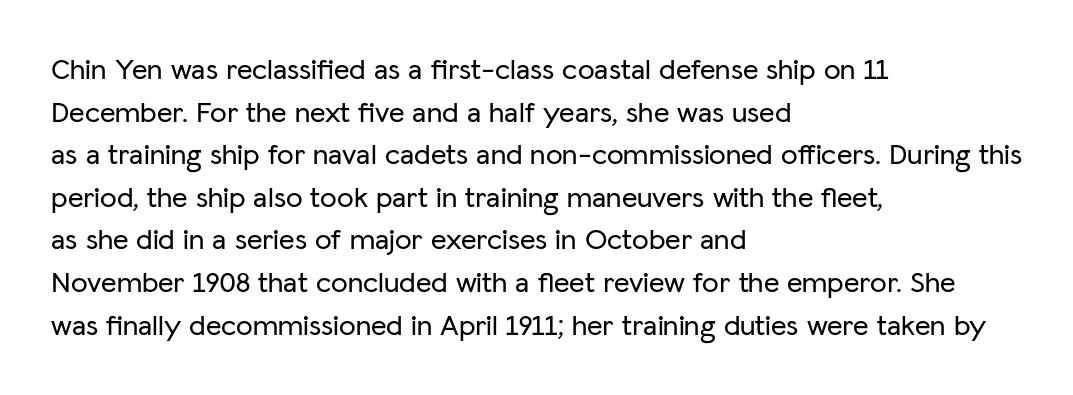
Q: Is the text italic (slanted)? A: No, it is upright.
Q: Is the typeface a serif or a sans-serif typeface? A: Sans-serif.
Q: Is the text underlined? A: No.
Q: How is the paragraph aligned? A: Left-aligned.
Q: Is the spacing between letters normal or unusually wide? A: Normal.
Q: Is the spacing between lines tight, normal or loose? A: Normal.
Q: Width (condensed, normal, or wide)? A: Normal.
Q: Stroke contrast? A: Low.
Q: x-height? A: Medium.
Q: Monospaced? A: No.
